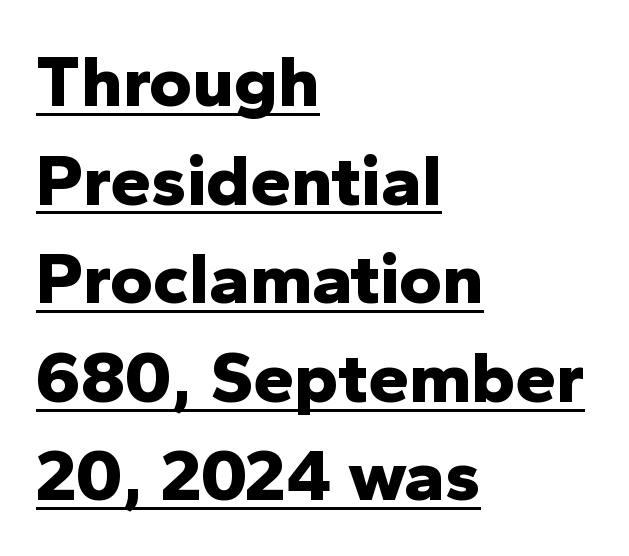
{"serif": "no", "italic": "no", "bold": "yes", "weight": "bold", "width": "normal", "stroke_contrast": "low", "x_height": "medium", "monospaced": "no", "underline": "yes", "align": "left", "line_spacing": "normal", "line_spacing_ratio": 1.35, "letter_spacing": "normal", "letter_spacing_em": 0.0, "glyph_px": 73}
